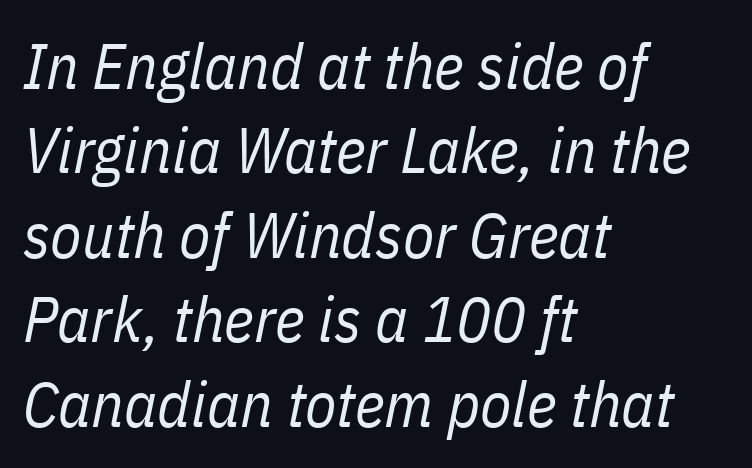
Q: Is the text bold? A: No.
Q: Is the text italic (slanted)? A: Yes, it leans right by about 11 degrees.
Q: Is the text underlined? A: No.
Q: How is the paragraph aligned? A: Left-aligned.
Q: Is the spacing between letters normal or unusually wide? A: Normal.
Q: Is the spacing between lines tight, normal or loose? A: Normal.
Q: Width (condensed, normal, or wide)? A: Condensed.
Q: Stroke contrast? A: Low.
Q: x-height? A: Medium.
Q: Monospaced? A: No.
